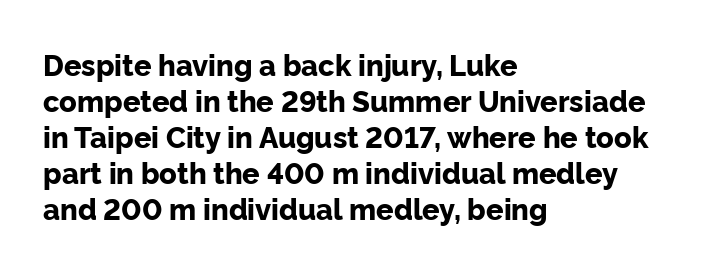
Heavy, bold letterforms. The typography opts for an upright posture over an oblique one. Words float on clear page, feet unadorned. Nope, no serifs anywhere on these letters. The tracking reads as untouched default to a designer's eye.
